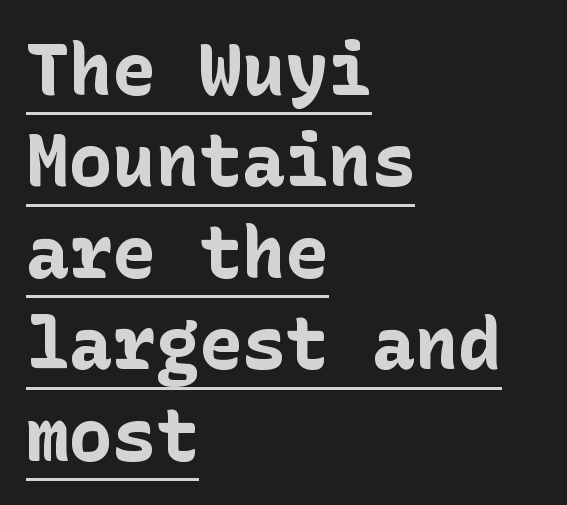
Descenders here cross a horizontal rule under the line. Caption: multi-line text, flush left, ragged right. Grotesque or geometric, the face here clearly has no serifs. Is the type bold? Yes — the strokes are clearly thick and heavy. Is there any slant? The stems are plumb.
